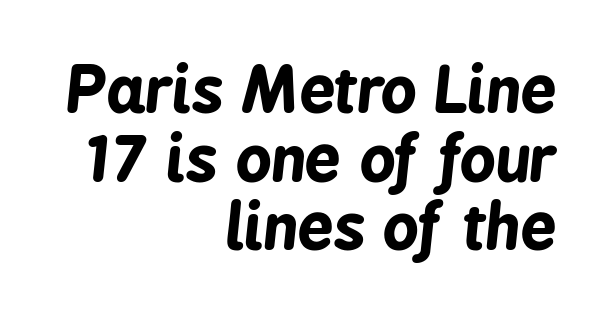
{"italic": "yes", "lean": "right", "slant_degrees": 6, "bold": "yes", "weight": "bold", "width": "condensed", "stroke_contrast": "low", "x_height": "medium", "monospaced": "no", "underline": "no", "align": "right", "line_spacing": "tight", "line_spacing_ratio": 1.09, "letter_spacing": "normal", "letter_spacing_em": 0.0, "glyph_px": 63}
